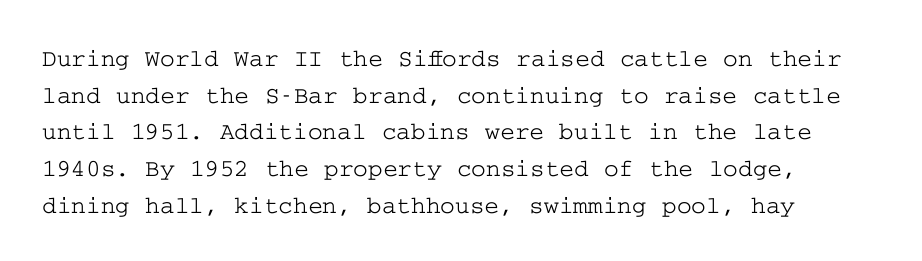
The letters stand straight up with perfectly vertical stems. The tracking reads as untouched default to a designer's eye. Vertical spacing — default. All the whitespace from short lines collects on the right. Bare-footed words on every line.
